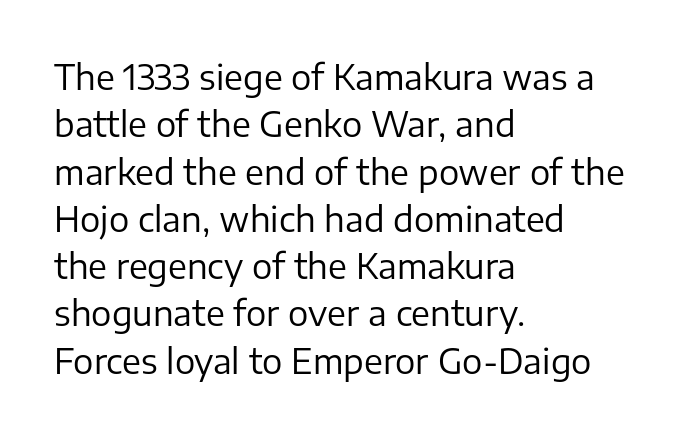
{"serif": "no", "italic": "no", "bold": "no", "weight": "regular", "width": "normal", "stroke_contrast": "low", "x_height": "medium", "monospaced": "no", "underline": "no", "align": "left", "line_spacing": "normal", "line_spacing_ratio": 1.39, "letter_spacing": "normal", "letter_spacing_em": 0.0, "glyph_px": 34}
